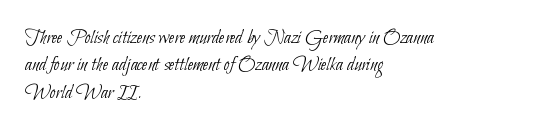
Is there much room between lines? A standard amount, neither cramped nor airy. You could call the tracking neutral — neither tight nor loose. The typesetter chose a ragged-right arrangement here. Only glyphs here, with clear space below each row. The weight would be labelled regular, book, light, or lighter still.
